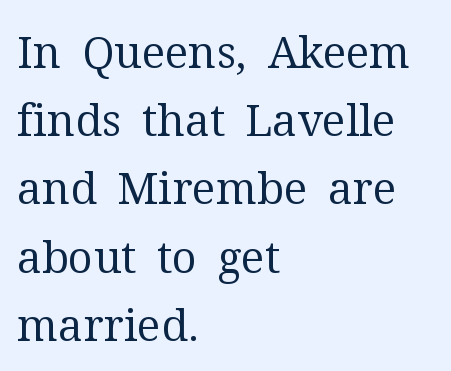
Looks like regular typesetting: each glyph gets only the width it needs. Rendered with straight, roman letterforms. No chunkiness to these letters — they're not bold. A typesetter would label this face a serif. The space between consecutive lines is moderate. The string is rendered with underlining switched off.
